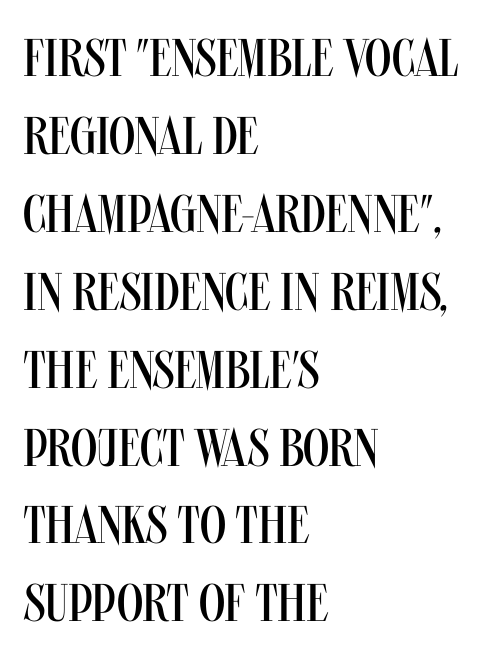
No extra ink here — the face is not bold. Spacing verdict: proportional, widths tailored to each character. Underline: absent. A sans-serif font was chosen for this passage.
